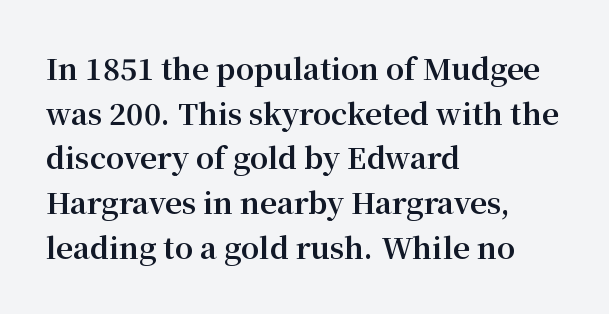
The image shows 29 px bold serif type, upright; set left-aligned, normal line spacing (1.54x), normal letter spacing, not underlined; medium stroke contrast and a medium x-height.
